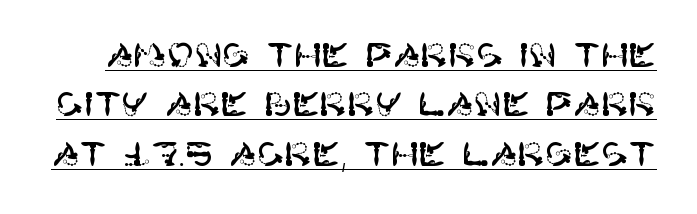
The line texture is even and compact thanks to regular tracking. Upright lettering throughout. Nothing sits at the stroke ends, so this counts as sans-serif. The lettering is marked with a stroke running underneath it. The space between consecutive lines is moderate.
